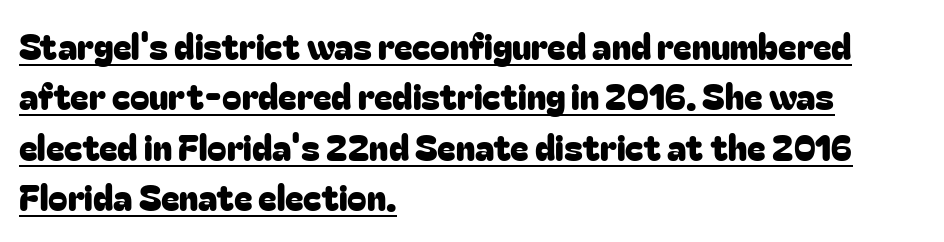
The image shows 35 px sans-serif type, upright; set left-aligned, normal line spacing (1.44x), normal letter spacing, underlined; low stroke contrast and a medium x-height.
